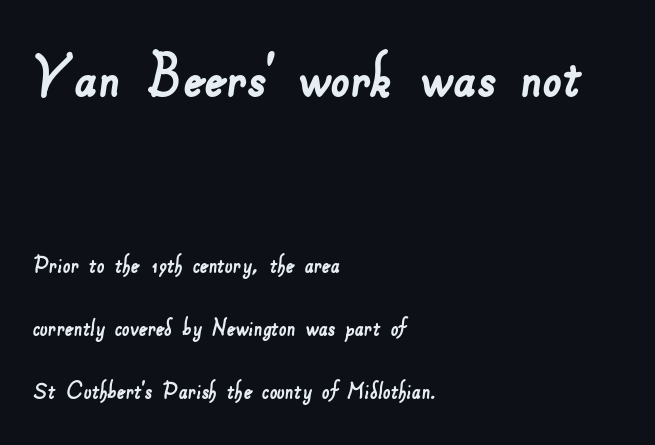
{"serif": "no", "width": "normal", "stroke_contrast": "low", "x_height": "small", "monospaced": "no", "underline": "no", "align": "left", "line_spacing": "loose", "line_spacing_ratio": 2.34, "letter_spacing": "normal", "letter_spacing_em": 0.0, "larger_block": "first", "size_ratio": 2.52, "glyph_px": 68}
